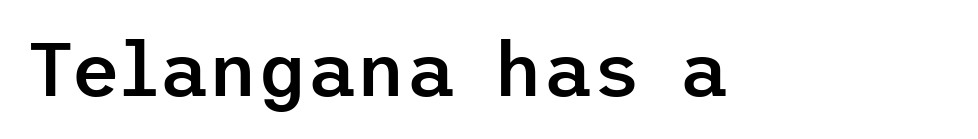
Lines of text with bare space underneath. Does the type have serifs? No, each stem ends abruptly. The font's upright variant was chosen for this text. Its strokes are somewhat broadened, the hallmark of semibold type. The letters sit at their default tracking, neither squeezed nor spread.
